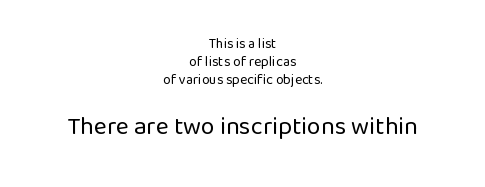
The image shows 25 px text type, upright; set centered, normal line spacing (1.27x), normal letter spacing, not underlined; the second (bottom) block is 1.79x larger.
